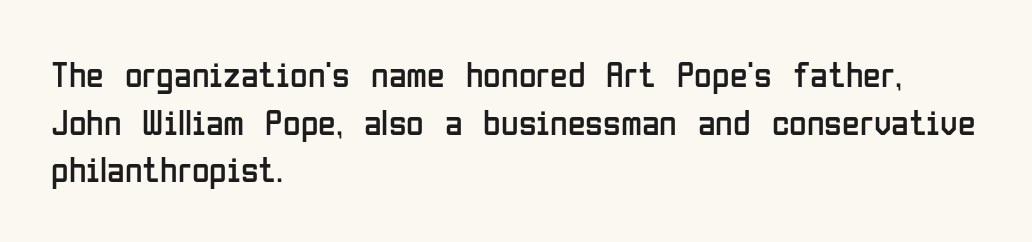
A quiet, ordinary-to-light weight characterises the typeface. Does the leading feel generous? No, just average. Note: no serifs on the glyphs. The strip under each line holds only bare page. Note the varied advance widths — an 'i' is clearly narrower than an 'm'. Layout note: lines flush left.
